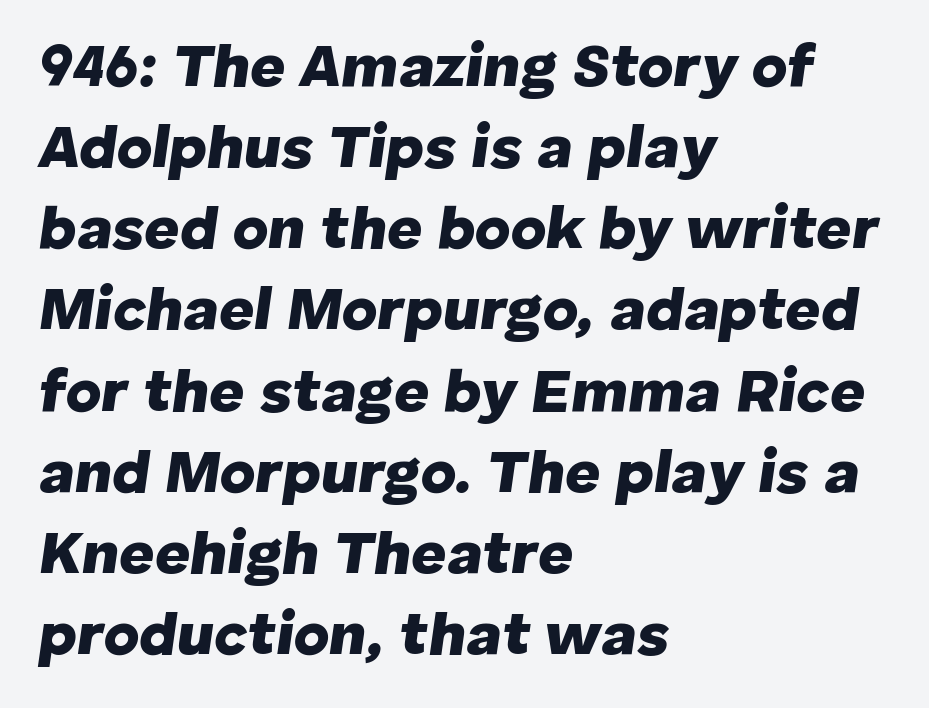
Q: Is the text bold? A: Yes.
Q: Is the text italic (slanted)? A: Yes, it leans right by about 8 degrees.
Q: Is the text underlined? A: No.
Q: How is the paragraph aligned? A: Left-aligned.
Q: Is the spacing between letters normal or unusually wide? A: Normal.
Q: Is the spacing between lines tight, normal or loose? A: Normal.
Q: Width (condensed, normal, or wide)? A: Normal.
Q: Stroke contrast? A: Low.
Q: x-height? A: Medium.
Q: Monospaced? A: No.
